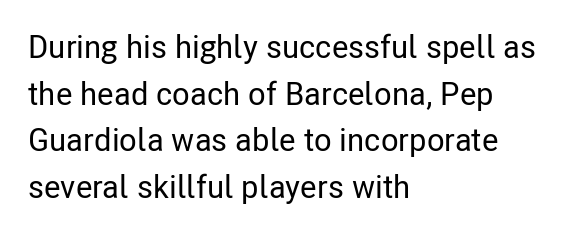
{"serif": "no", "italic": "no", "width": "condensed", "stroke_contrast": "low", "x_height": "medium", "monospaced": "no", "underline": "no", "align": "left", "line_spacing": "normal", "line_spacing_ratio": 1.46, "letter_spacing": "normal", "letter_spacing_em": 0.0, "glyph_px": 32}
